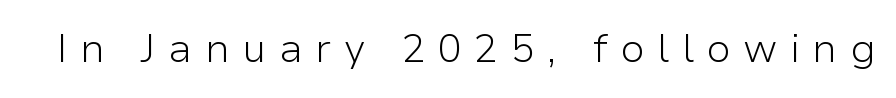
The image shows 40 px light sans-serif type, upright; set unusually wide letter spacing (+0.31 em), not underlined; low stroke contrast and a medium x-height.
